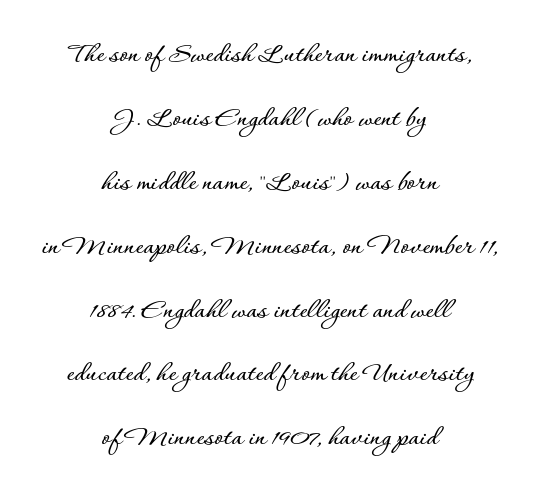
Q: Is the text italic (slanted)? A: Yes.
Q: Is the text underlined? A: No.
Q: How is the paragraph aligned? A: Centered.
Q: Is the spacing between letters normal or unusually wide? A: Normal.
Q: Is the spacing between lines tight, normal or loose? A: Loose.
Q: Width (condensed, normal, or wide)? A: Normal.
Q: Stroke contrast? A: Low.
Q: x-height? A: Small.
Q: Monospaced? A: No.
